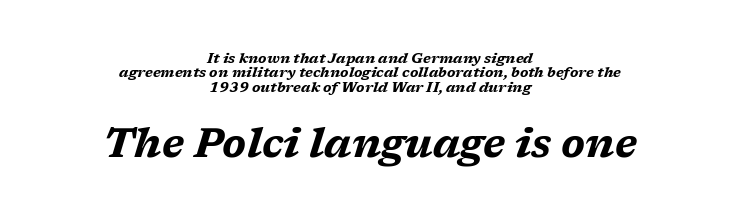
Q: Is the text bold? A: Yes.
Q: Is the text italic (slanted)? A: Yes, it leans right by about 17 degrees.
Q: Is the text underlined? A: No.
Q: How is the paragraph aligned? A: Centered.
Q: Is the spacing between letters normal or unusually wide? A: Normal.
Q: Is the spacing between lines tight, normal or loose? A: Tight.
Q: Which block of text is set in a larger size, the first (top) or the second (bottom)? A: The second (bottom) one.
Q: Width (condensed, normal, or wide)? A: Wide.
Q: Stroke contrast? A: Medium.
Q: x-height? A: Medium.
Q: Monospaced? A: No.
